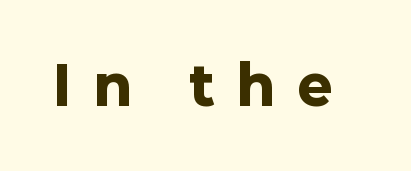
Q: Is the text bold? A: Yes.
Q: Is the text italic (slanted)? A: No, it is upright.
Q: Is the typeface a serif or a sans-serif typeface? A: Sans-serif.
Q: Is the text underlined? A: No.
Q: Is the spacing between letters normal or unusually wide? A: Unusually wide.
Q: Width (condensed, normal, or wide)? A: Normal.
Q: Stroke contrast? A: Low.
Q: x-height? A: Medium.
Q: Monospaced? A: No.
